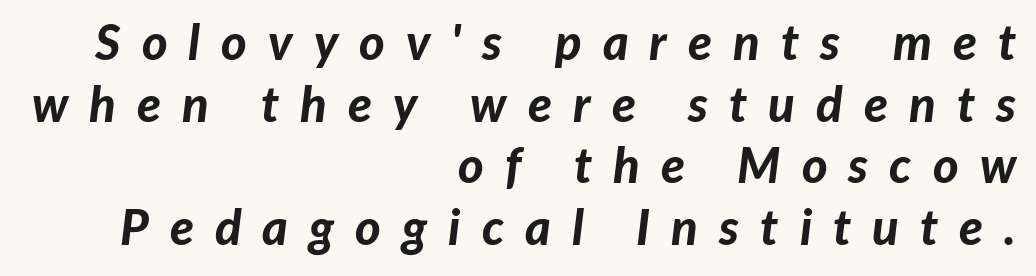
Rule under the text: the space is simply empty. Each new line begins a customary step beneath the previous one. Letter spacing: wide. These lines stack with their right ends in a neat column. You can tell it's italic because the verticals aren't actually vertical. Character widths vary here, with narrow letters taking less room than wide ones.
